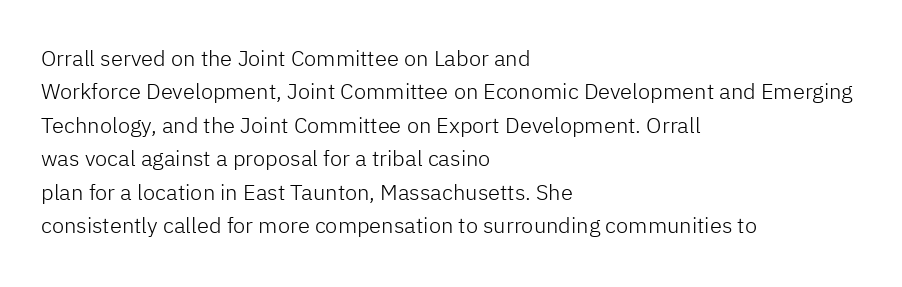
{"italic": "no", "bold": "no", "underline": "no", "align": "left", "line_spacing": "normal", "line_spacing_ratio": 1.52, "letter_spacing": "normal", "letter_spacing_em": 0.0, "glyph_px": 22}
